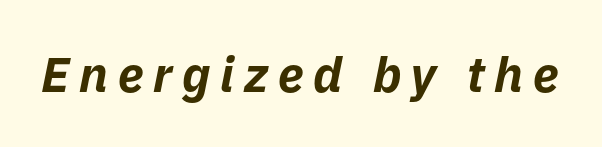
{"italic": "yes", "lean": "right", "slant_degrees": 11, "bold": "yes", "weight": "bold", "width": "normal", "stroke_contrast": "low", "x_height": "medium", "monospaced": "no", "underline": "no", "letter_spacing": "wide", "letter_spacing_em": 0.2, "glyph_px": 49}
